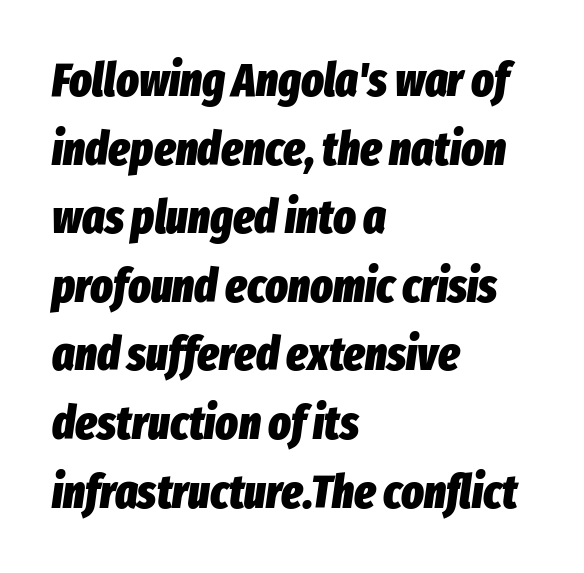
{"italic": "yes", "lean": "right", "slant_degrees": 8, "bold": "yes", "weight": "heavy", "width": "condensed", "stroke_contrast": "low", "x_height": "medium", "monospaced": "no", "underline": "no", "align": "left", "line_spacing": "normal", "line_spacing_ratio": 1.46, "letter_spacing": "normal", "letter_spacing_em": 0.0, "glyph_px": 47}
